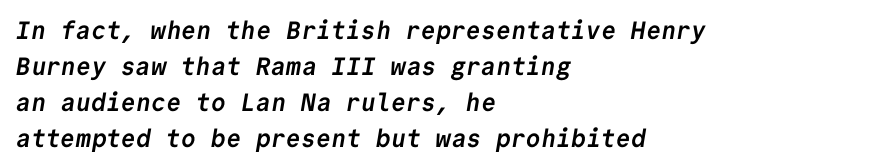
Q: Is the text bold? A: Yes.
Q: Is the text underlined? A: No.
Q: How is the paragraph aligned? A: Left-aligned.
Q: Is the spacing between letters normal or unusually wide? A: Normal.
Q: Is the spacing between lines tight, normal or loose? A: Normal.
